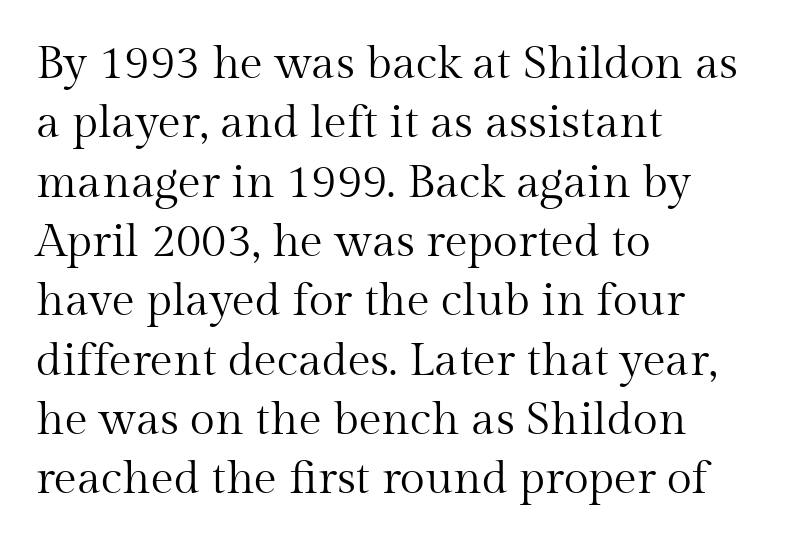
{"serif": "yes", "italic": "no", "bold": "no", "weight": "regular", "width": "normal", "stroke_contrast": "medium", "x_height": "medium", "monospaced": "no", "underline": "no", "align": "left", "line_spacing": "normal", "line_spacing_ratio": 1.29, "letter_spacing": "normal", "letter_spacing_em": 0.0, "glyph_px": 46}
